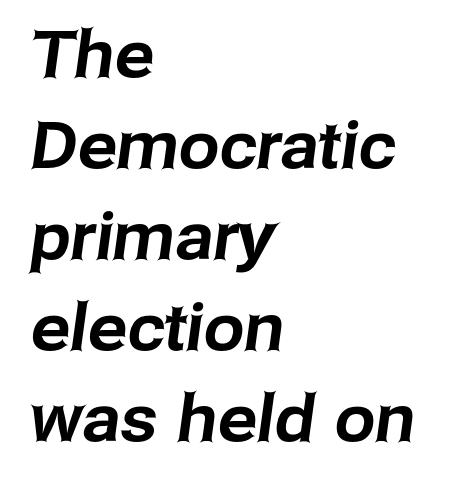
Q: Is the typeface a serif or a sans-serif typeface? A: Sans-serif.
Q: Is the text underlined? A: No.
Q: How is the paragraph aligned? A: Left-aligned.
Q: Is the spacing between letters normal or unusually wide? A: Normal.
Q: Is the spacing between lines tight, normal or loose? A: Normal.
Q: Width (condensed, normal, or wide)? A: Normal.
Q: Stroke contrast? A: Low.
Q: x-height? A: Medium.
Q: Monospaced? A: No.
